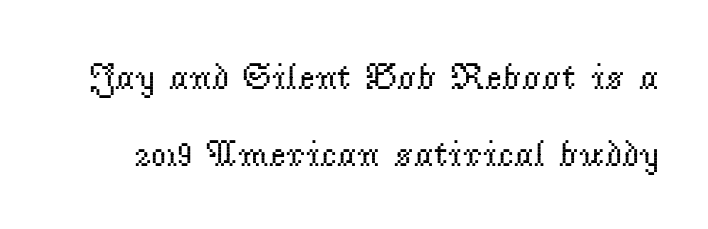
The image shows 37 px regular-weight serif type, upright; set loose line spacing (2.07x), normal letter spacing, not underlined; low stroke contrast and a small x-height.
